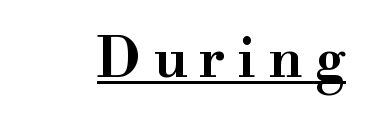
Style check: upright. Look at the tracking — it's clearly loosened, letters drifting apart. A continuous stroke trails under the words, as in a hyperlink. The letters carry serifs — small finishing strokes at the ends of their stems. Here the designer chose a conventional face with non-uniform glyph widths.
